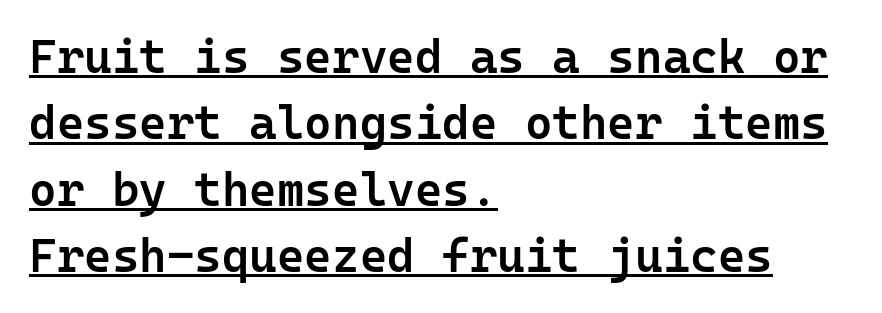
{"serif": "no", "italic": "no", "bold": "semi", "weight": "semibold", "width": "normal", "stroke_contrast": "low", "x_height": "medium", "monospaced": "yes", "underline": "yes", "align": "left", "line_spacing": "normal", "line_spacing_ratio": 1.41, "letter_spacing": "normal", "letter_spacing_em": 0.0, "glyph_px": 47}
